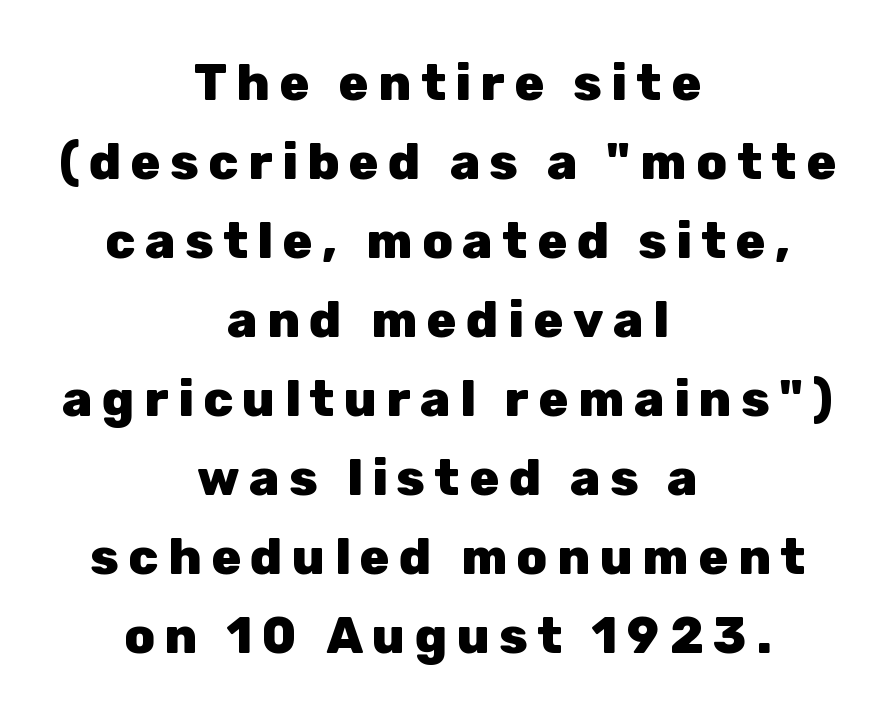
A typesetter would call this proportional, since set widths differ per character. Pretty heavy lettering here — definitely bold. Has an underline been added? It has not. Designer's note — italics off, roman on. The compositor balanced each line on the midline.
